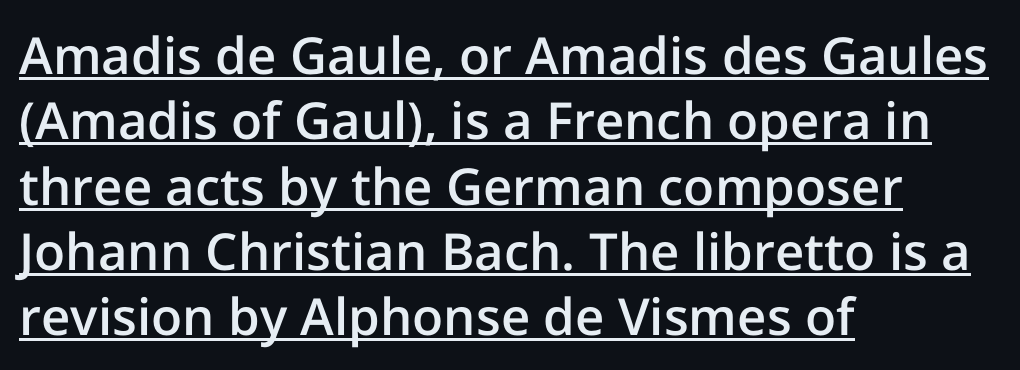
{"serif": "no", "italic": "no", "bold": "semi", "weight": "semibold", "width": "normal", "stroke_contrast": "low", "x_height": "medium", "monospaced": "no", "underline": "yes", "align": "left", "line_spacing": "normal", "line_spacing_ratio": 1.28, "letter_spacing": "normal", "letter_spacing_em": 0.0, "glyph_px": 51}
